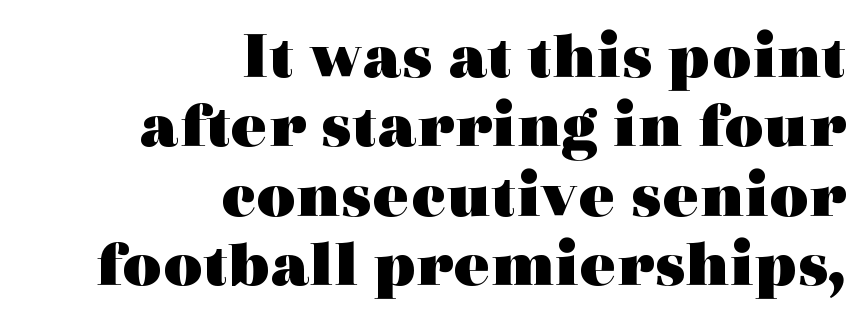
A typesetter would call this zero additional tracking. Tightly led — the rows are bunched. This sample has the flowing, uneven cadence of proportional lettering. The text block is weighted toward the right margin, trailing off unevenly leftward.
